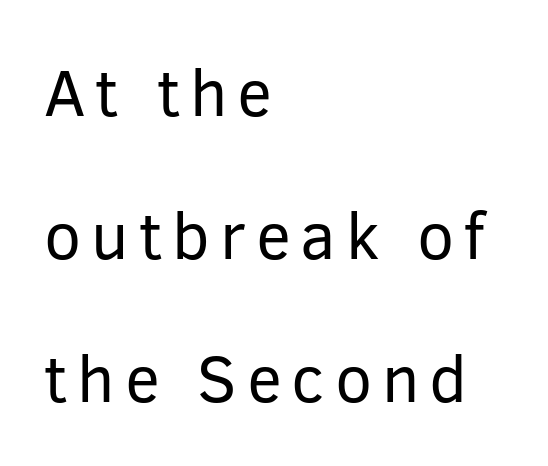
The image shows 66 px regular-weight sans-serif type, upright; set left-aligned, loose line spacing (2.17x), not underlined; low stroke contrast and a medium x-height.
